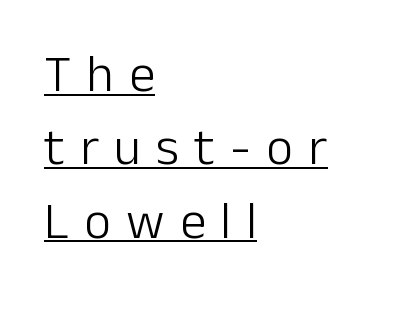
The image shows 52 px light sans-serif type, upright; set left-aligned, normal line spacing (1.41x), unusually wide letter spacing (+0.29 em), underlined; low stroke contrast and a medium x-height.
